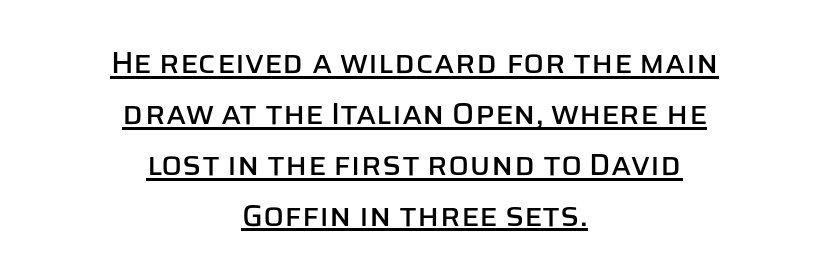
The image shows 31 px sans-serif type, upright; set centered, normal line spacing (1.64x), normal letter spacing, underlined; low stroke contrast and a large x-height.
